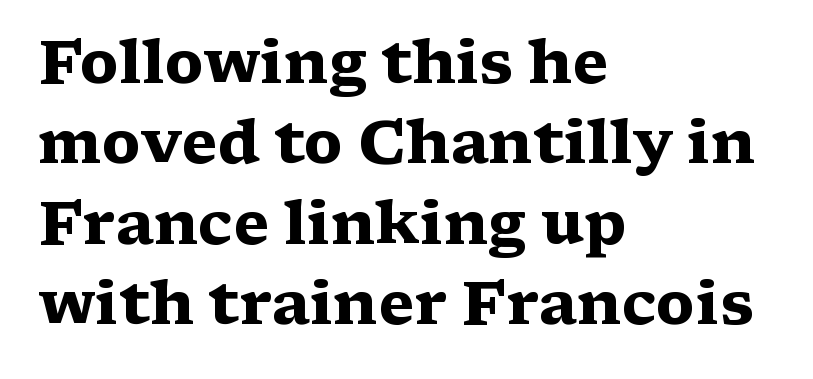
Standard letterfit; no display-style spreading of the glyphs. What's the leading like? Ordinary, nothing unusual. Check the space under the baseline: it is left empty. The ragged edge is on the right, which tells us the setting is flush left.
